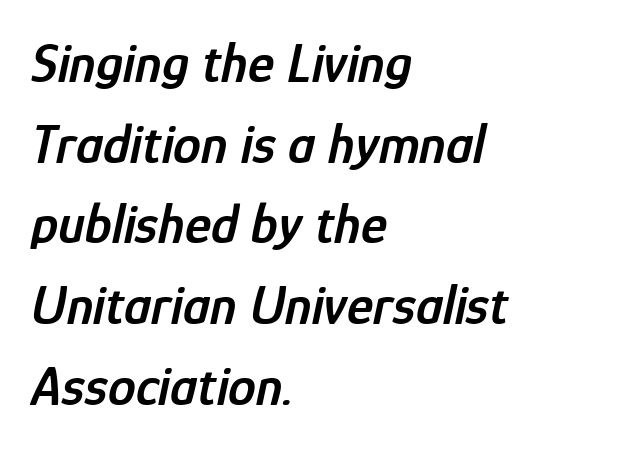
Nothing unusual about the tracking: characters are spaced as the font intends. Leading matches the norm, producing a regular column. Each glyph is drawn with semibold strokes, heavier than normal yet not fully bold. Observe the lean: these are italic letterforms. This rendering features lettering with no underline. Here the designer chose a conventional face with non-uniform glyph widths.
